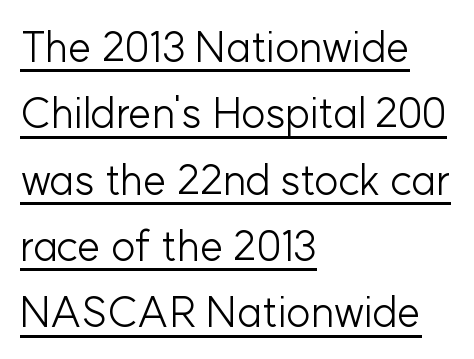
Q: Is the text bold? A: No.
Q: Is the text italic (slanted)? A: No, it is upright.
Q: Is the typeface a serif or a sans-serif typeface? A: Sans-serif.
Q: Is the text underlined? A: Yes.
Q: How is the paragraph aligned? A: Left-aligned.
Q: Is the spacing between letters normal or unusually wide? A: Normal.
Q: Is the spacing between lines tight, normal or loose? A: Normal.
Q: Width (condensed, normal, or wide)? A: Normal.
Q: Stroke contrast? A: Low.
Q: x-height? A: Medium.
Q: Monospaced? A: No.
